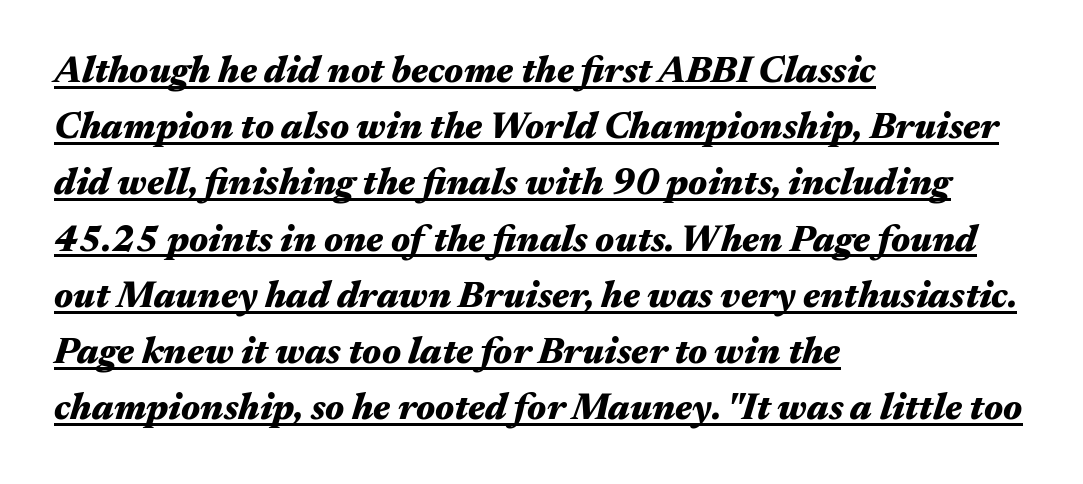
The image shows 37 px heavy, wide type, italic (leaning right); set left-aligned, normal line spacing (1.52x), normal letter spacing, underlined; medium stroke contrast and a medium x-height.
